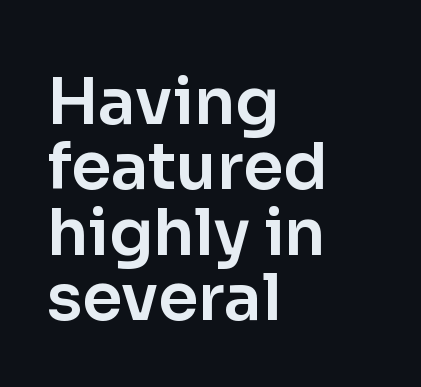
The image shows 64 px sans-serif type, upright; set left-aligned, tight line spacing (1.02x), normal letter spacing, not underlined; low stroke contrast and a medium x-height.
